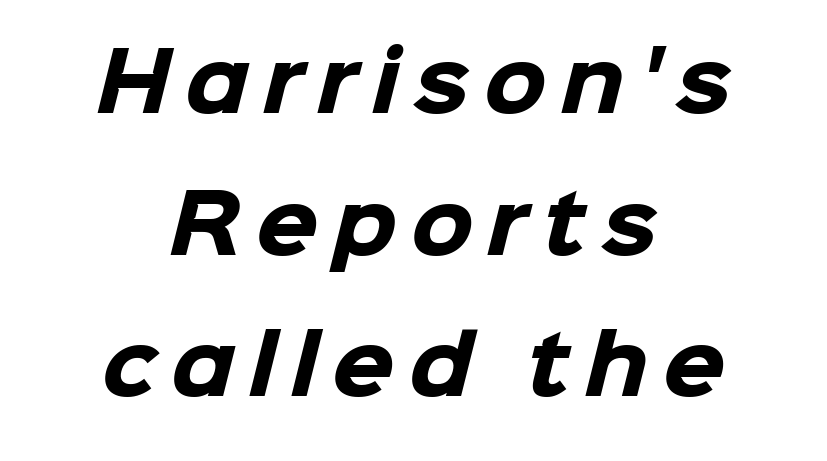
{"serif": "no", "bold": "yes", "weight": "heavy", "width": "normal", "stroke_contrast": "low", "x_height": "medium", "monospaced": "no", "underline": "no", "align": "center", "line_spacing_ratio": 1.77, "glyph_px": 80}
